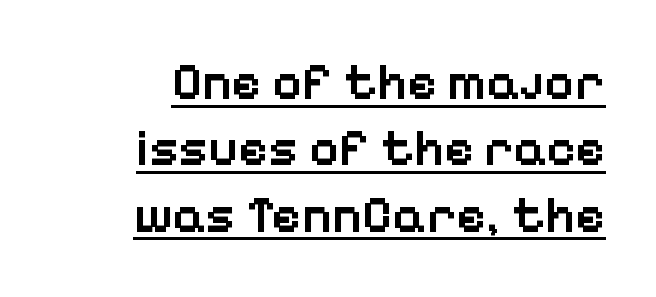
Q: Is the text bold? A: Semi-bold.
Q: Is the text italic (slanted)? A: No, it is upright.
Q: Is the typeface a serif or a sans-serif typeface? A: Sans-serif.
Q: Is the text underlined? A: Yes.
Q: How is the paragraph aligned? A: Right-aligned.
Q: Is the spacing between letters normal or unusually wide? A: Normal.
Q: Is the spacing between lines tight, normal or loose? A: Normal.
Q: Width (condensed, normal, or wide)? A: Normal.
Q: Stroke contrast? A: Low.
Q: x-height? A: Medium.
Q: Monospaced? A: No.
